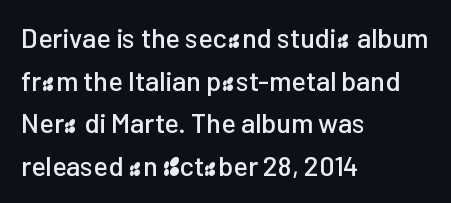
Q: Is the text italic (slanted)? A: No, it is upright.
Q: Is the text underlined? A: No.
Q: How is the paragraph aligned? A: Left-aligned.
Q: Is the spacing between letters normal or unusually wide? A: Normal.
Q: Is the spacing between lines tight, normal or loose? A: Normal.
